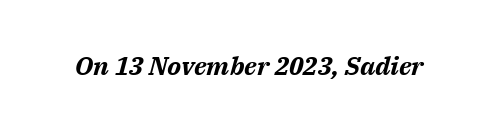
Q: Is the text bold? A: Yes.
Q: Is the text italic (slanted)? A: Yes, it leans right by about 14 degrees.
Q: Is the text underlined? A: No.
Q: Is the spacing between letters normal or unusually wide? A: Normal.
